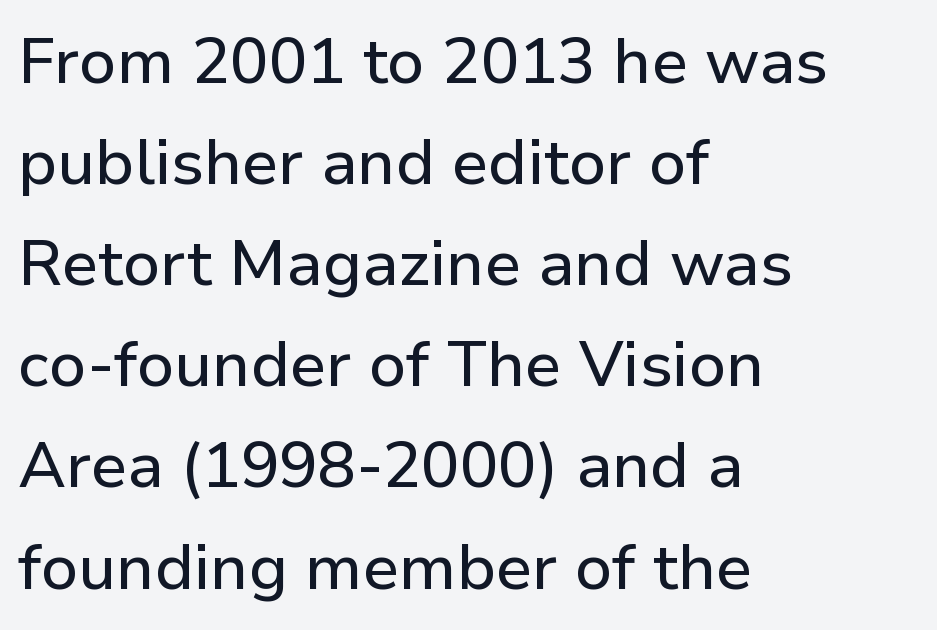
The image shows 64 px sans-serif type, upright; set left-aligned, normal line spacing (1.58x), normal letter spacing, not underlined; low stroke contrast and a medium x-height.
